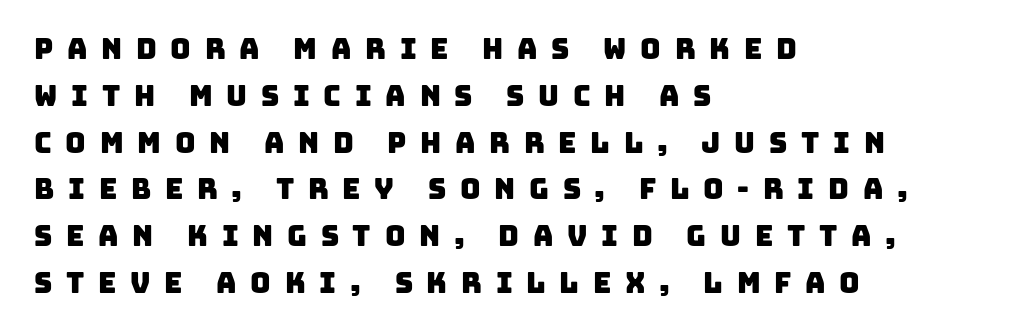
Q: Is the typeface a serif or a sans-serif typeface? A: Sans-serif.
Q: Is the text underlined? A: No.
Q: How is the paragraph aligned? A: Left-aligned.
Q: Is the spacing between letters normal or unusually wide? A: Unusually wide.
Q: Is the spacing between lines tight, normal or loose? A: Normal.
Q: Width (condensed, normal, or wide)? A: Normal.
Q: Stroke contrast? A: Low.
Q: x-height? A: Large.
Q: Monospaced? A: No.
